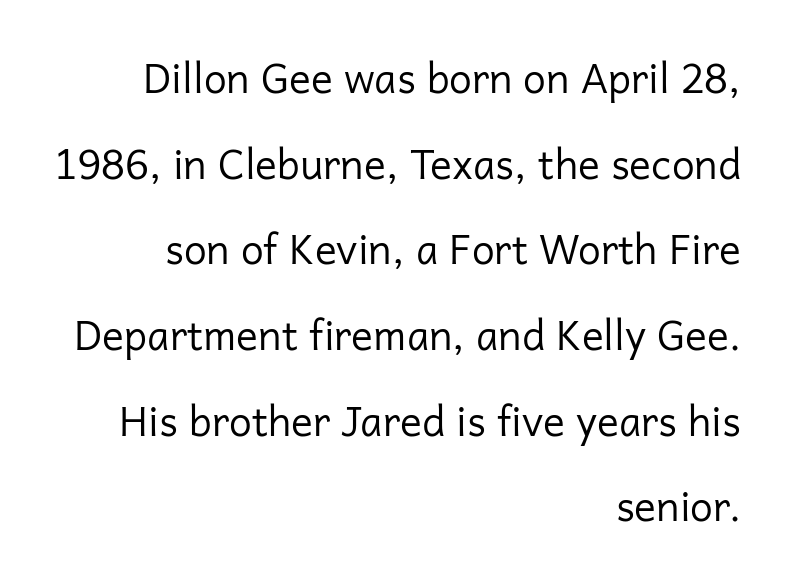
{"serif": "no", "italic": "no", "bold": "no", "weight": "regular", "width": "normal", "stroke_contrast": "low", "x_height": "medium", "monospaced": "no", "underline": "no", "align": "right", "line_spacing": "loose", "line_spacing_ratio": 2.09, "letter_spacing": "normal", "letter_spacing_em": 0.0, "glyph_px": 41}
